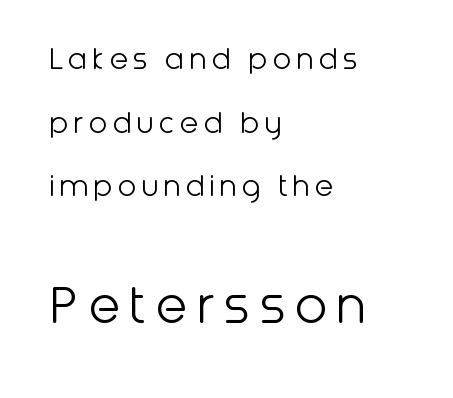
Nope, not italic — everything's standing straight. The composition opens small and finishes big. This sample has the flowing, uneven cadence of proportional lettering. No chunkiness to these letters — they're not bold. The characters display no serif detailing; their extremities are plain. The glyphs are unaccompanied by any horizontal stroke below them.
